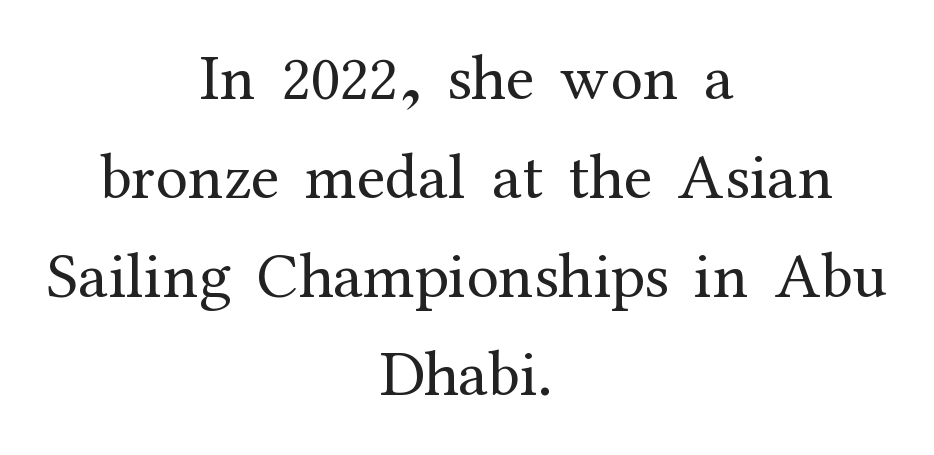
The image shows 65 px regular-weight serif type, upright; set centered, normal line spacing (1.52x), normal letter spacing, not underlined; medium stroke contrast and a medium x-height.
